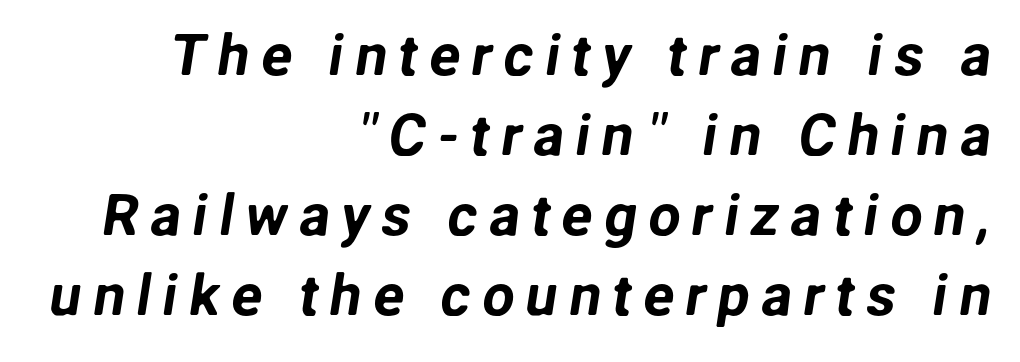
{"serif": "no", "width": "normal", "stroke_contrast": "low", "x_height": "medium", "monospaced": "no", "underline": "no", "align": "right", "line_spacing": "normal", "line_spacing_ratio": 1.38, "glyph_px": 58}
